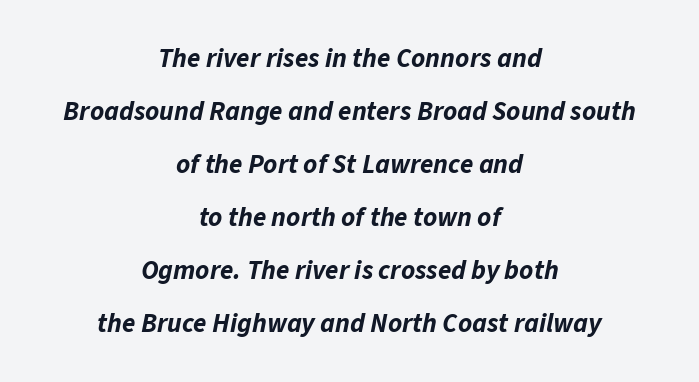
{"italic": "yes", "lean": "right", "slant_degrees": 11, "bold": "yes", "underline": "no", "align": "center", "line_spacing": "loose", "line_spacing_ratio": 1.96, "letter_spacing": "normal", "letter_spacing_em": 0.0, "glyph_px": 27}
